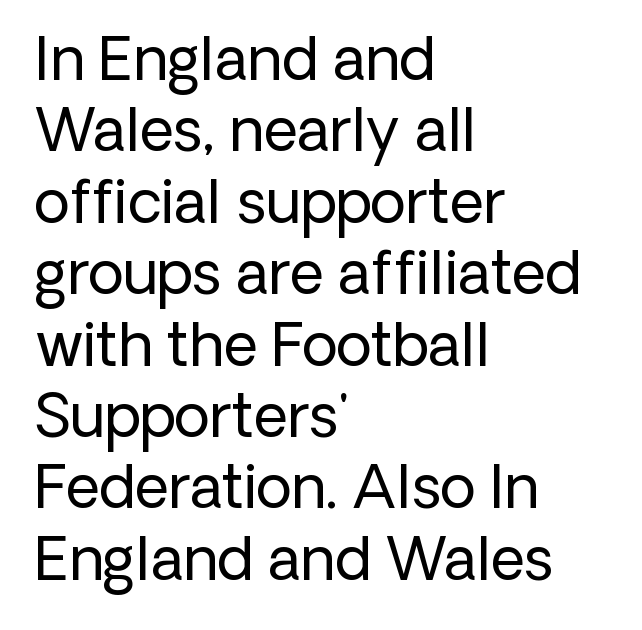
Line starts are locked; line ends wander. Note: no serifs on the glyphs. This sample has the flowing, uneven cadence of proportional lettering. The cut favours lightness, reaching ordinary text weight at its darkest. The font's upright variant was chosen for this text.
